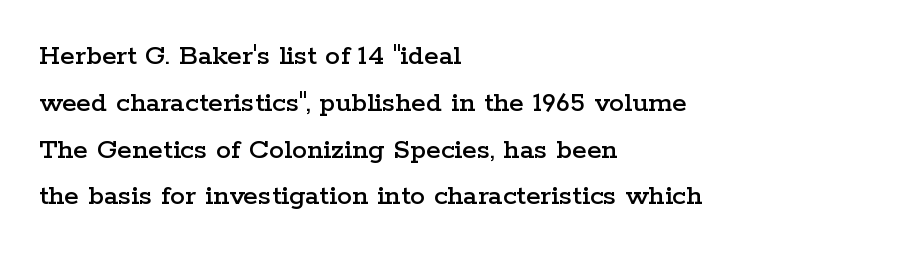
The image shows 30 px wide serif type, upright; set left-aligned, normal line spacing (1.56x), normal letter spacing, not underlined; low stroke contrast and a medium x-height.
